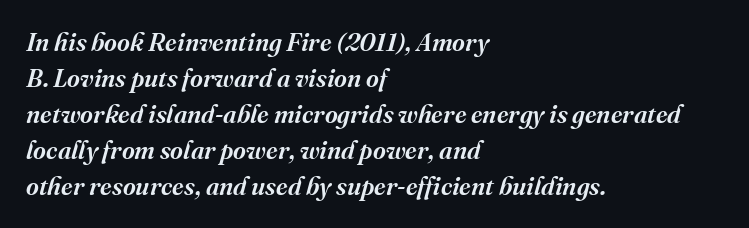
The image shows 25 px text type, italic (leaning right); set left-aligned, normal line spacing (1.44x), normal letter spacing, not underlined.
